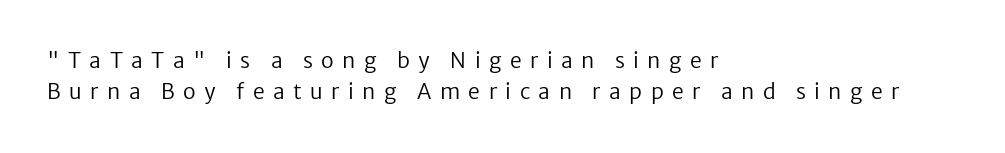
Ordinary non-slanted type is in use. The typesetting does not lean heavy: it is not bold. Reading down the column, the eye jumps a familiar distance to each next line. Students, note that the glyphs here are deliberately spaced far apart.
